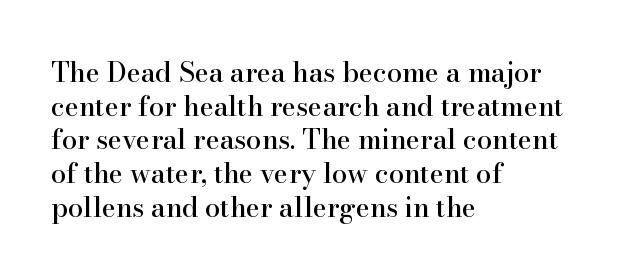
{"italic": "no", "underline": "no", "align": "left", "line_spacing": "normal", "line_spacing_ratio": 1.25, "letter_spacing": "normal", "letter_spacing_em": 0.0, "glyph_px": 27}
